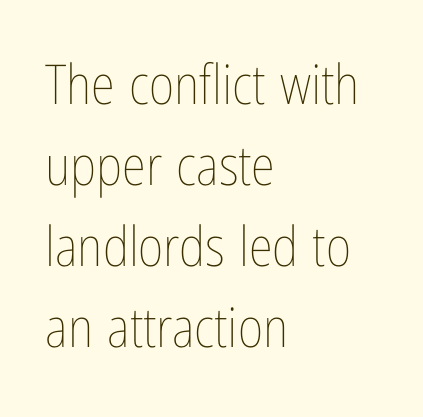
The image shows 55 px thin, condensed type, upright; set left-aligned, normal line spacing (1.47x), normal letter spacing, not underlined; low stroke contrast and a medium x-height.
